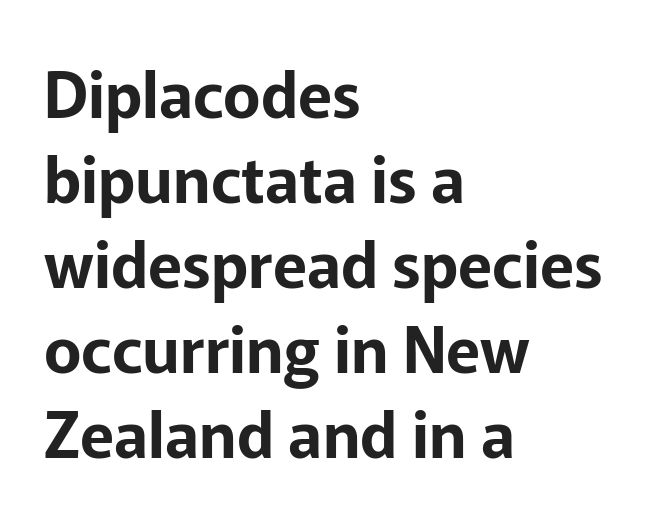
The leading is moderate, giving the passage an even texture. The paragraph has a hard left edge and a soft right edge. Observe the absence of serifs on each vertical stroke in this sample. The tracking reads as untouched default to a designer's eye. Any mark beneath the type? The region is blank. The font's upright variant was chosen for this text.
